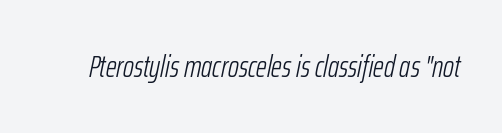
The image shows 30 px light, condensed type, italic (leaning right); set normal letter spacing, not underlined; low stroke contrast and a medium x-height.
